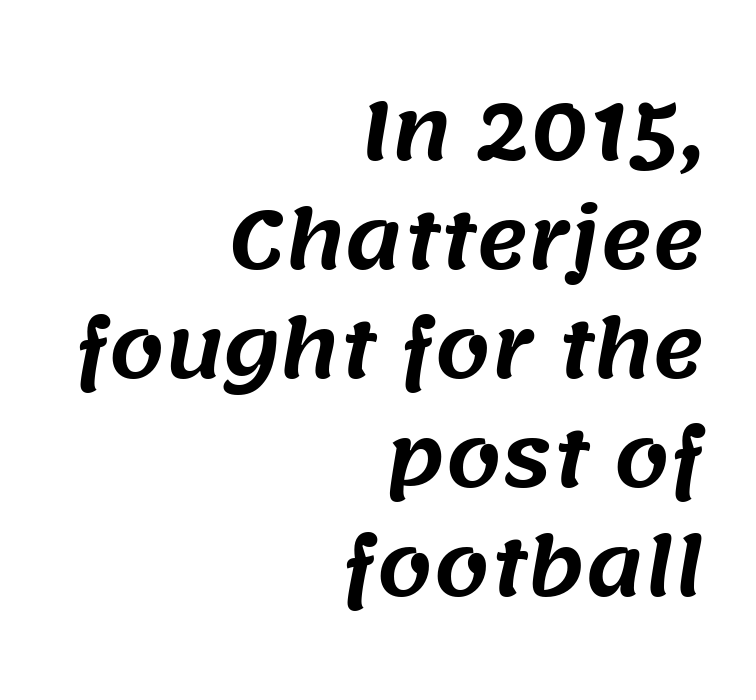
Clear beneath every line of the passage. The characters display no serif detailing; their extremities are plain. Here the glyphs are tracked normally, forming tight word shapes. Note the varied advance widths — an 'i' is clearly narrower than an 'm'.
